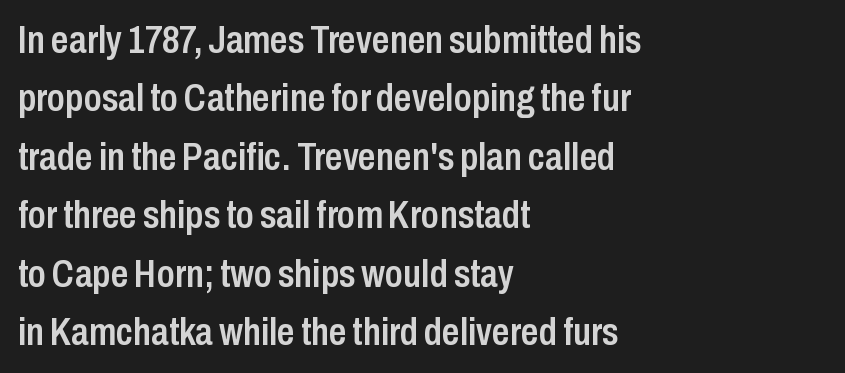
{"serif": "no", "italic": "no", "bold": "semi", "weight": "semibold", "width": "condensed", "stroke_contrast": "low", "x_height": "medium", "monospaced": "no", "underline": "no", "align": "left", "line_spacing": "normal", "line_spacing_ratio": 1.5, "letter_spacing": "normal", "letter_spacing_em": 0.0, "glyph_px": 39}
